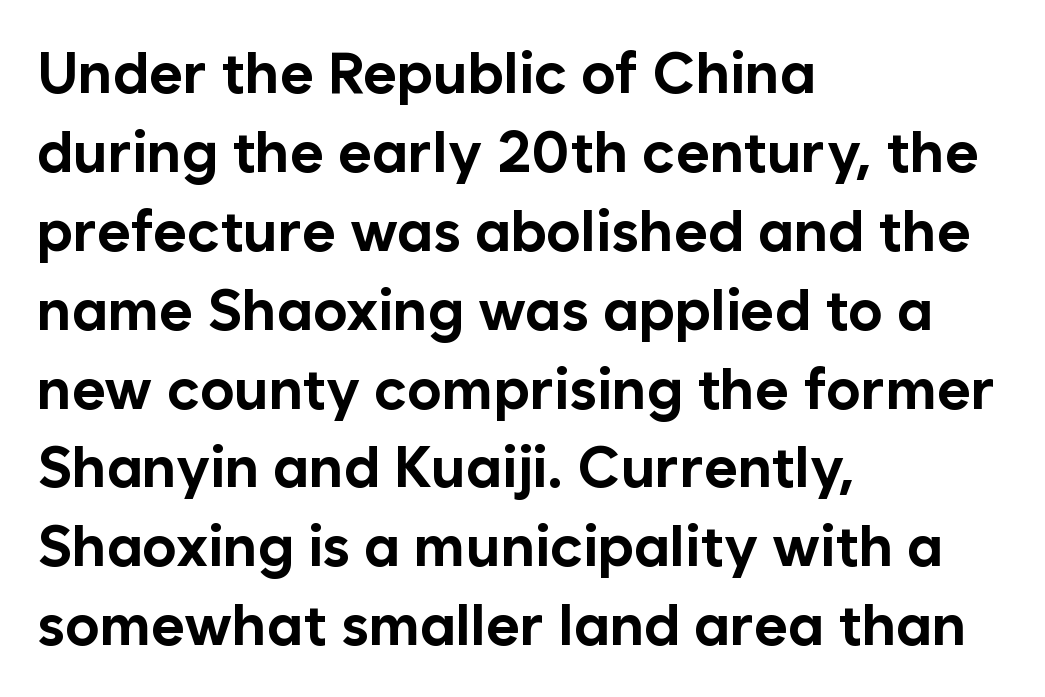
Q: Is the text bold? A: Yes.
Q: Is the text italic (slanted)? A: No, it is upright.
Q: Is the typeface a serif or a sans-serif typeface? A: Sans-serif.
Q: Is the text underlined? A: No.
Q: How is the paragraph aligned? A: Left-aligned.
Q: Is the spacing between letters normal or unusually wide? A: Normal.
Q: Is the spacing between lines tight, normal or loose? A: Normal.
Q: Width (condensed, normal, or wide)? A: Normal.
Q: Stroke contrast? A: Low.
Q: x-height? A: Medium.
Q: Monospaced? A: No.
